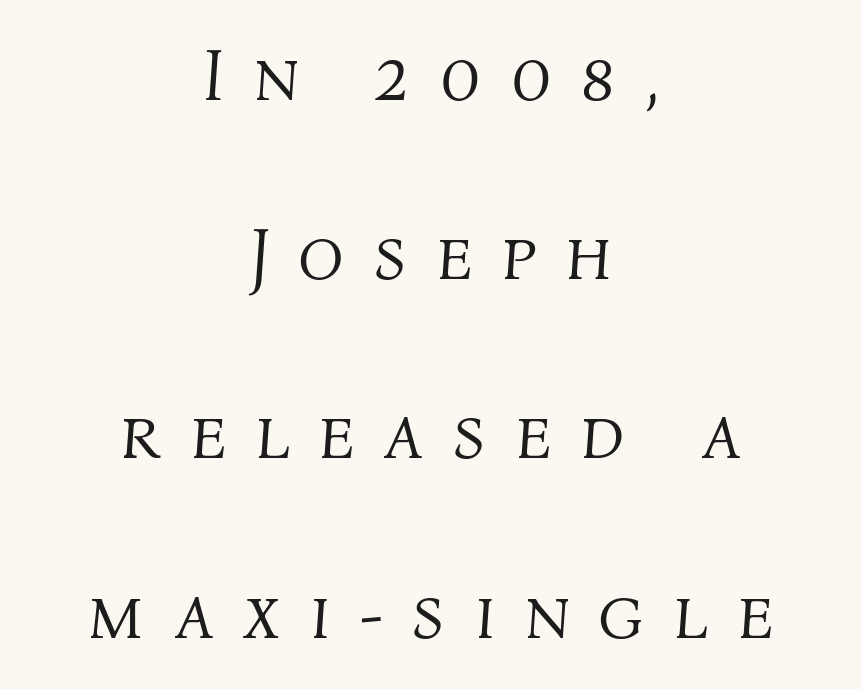
The whitespace from short lines is split evenly between both sides. Successive baselines arrive slowly, with a big drop between each. Here the glyphs are tracked loosely, breaking word shapes into spaced letters. Is this a heavy cut? Hardly; it is regular or lighter. The passage shown is typed in a proportional face where columns would drift.
